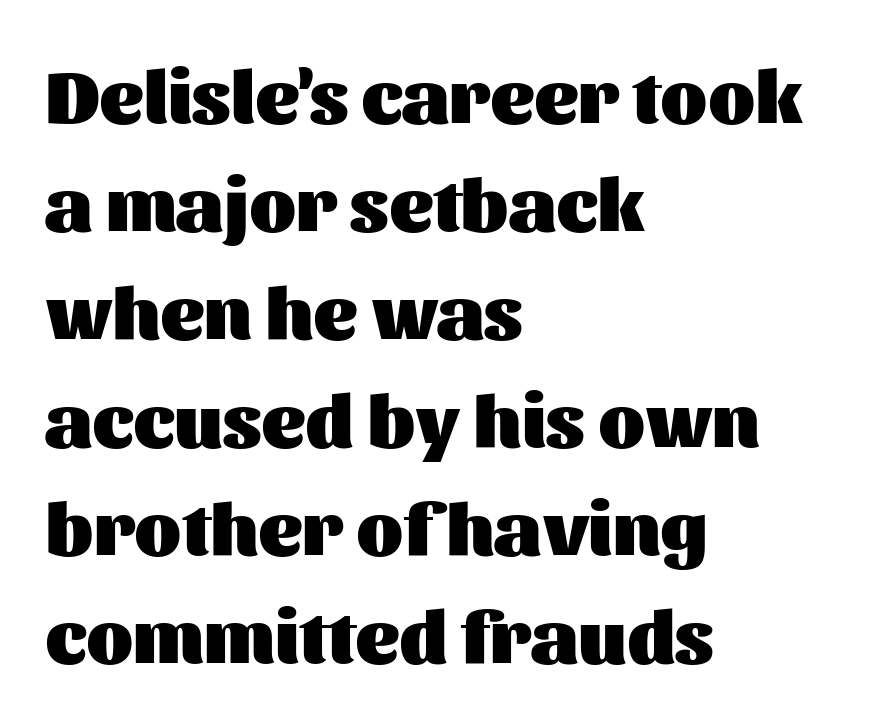
Q: Is the text bold? A: Yes.
Q: Is the text italic (slanted)? A: No, it is upright.
Q: Is the typeface a serif or a sans-serif typeface? A: Sans-serif.
Q: Is the text underlined? A: No.
Q: How is the paragraph aligned? A: Left-aligned.
Q: Is the spacing between letters normal or unusually wide? A: Normal.
Q: Is the spacing between lines tight, normal or loose? A: Normal.
Q: Width (condensed, normal, or wide)? A: Normal.
Q: Stroke contrast? A: Medium.
Q: x-height? A: Medium.
Q: Monospaced? A: No.
